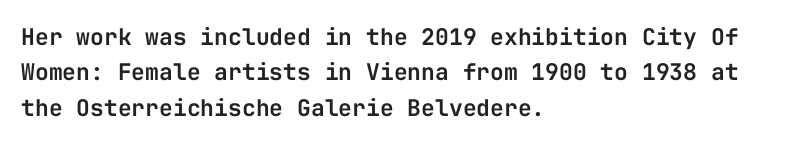
The image shows 23 px text type, upright; set left-aligned, normal line spacing (1.54x), normal letter spacing, not underlined.
